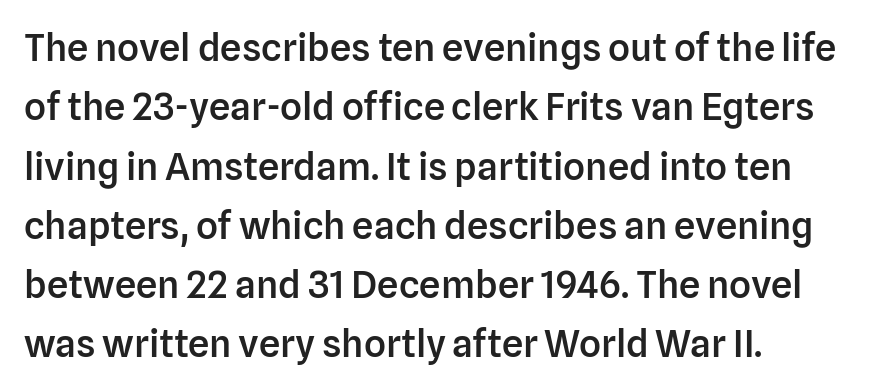
Caption: semibold face, moderately heavy strokes. Visually the block forms a straight wall on the left and a jagged coastline on the right. Notice how the stems are strictly vertical — no italics here. Look at the tracking — it's just the regular setting, nothing added. Think of a printed novel: that variable character pitch is what you see here.
